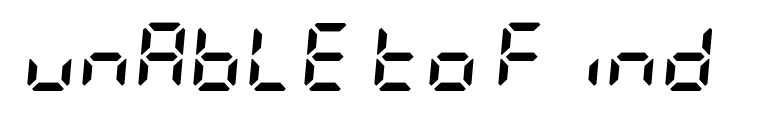
The image shows 68 px semibold, condensed type, italic (leaning right); set normal letter spacing, not underlined; low stroke contrast and a large x-height.
